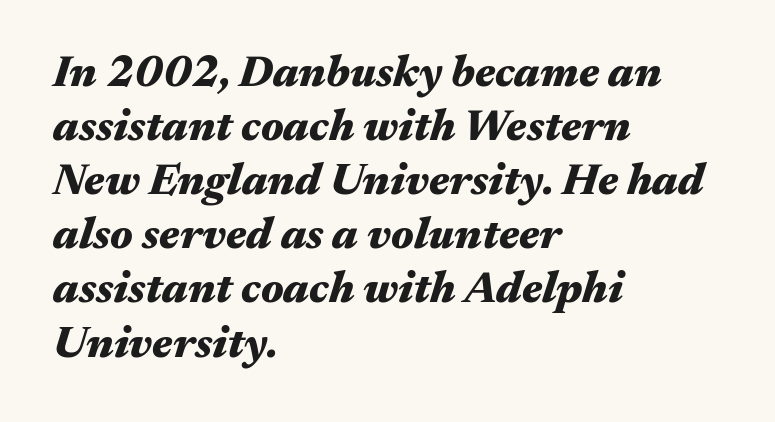
Nobody touched the tracking dial on this one. Typographic density is high because the face is bold. Check the space under the baseline: it is left empty. Italic: yes, the glyphs are oblique. The compositor pushed each line to the left boundary.
